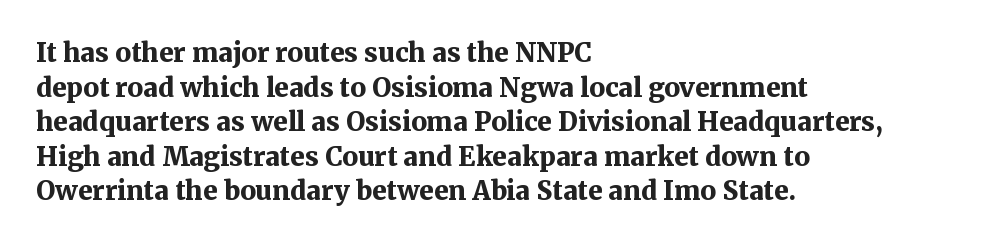
{"italic": "no", "bold": "yes", "underline": "no", "align": "left", "line_spacing": "normal", "line_spacing_ratio": 1.33, "letter_spacing": "normal", "letter_spacing_em": 0.0, "glyph_px": 26}
